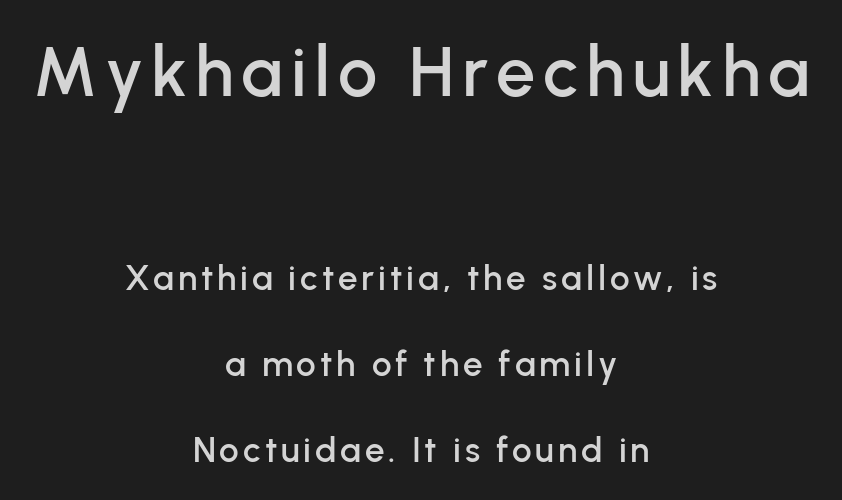
{"serif": "no", "italic": "no", "width": "normal", "stroke_contrast": "low", "x_height": "medium", "monospaced": "no", "underline": "no", "align": "center", "line_spacing": "loose", "line_spacing_ratio": 2.45, "larger_block": "first", "size_ratio": 2.0, "glyph_px": 70}
